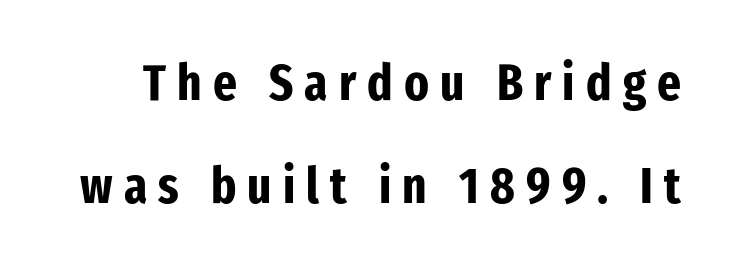
Q: Is the text bold? A: Yes.
Q: Is the text italic (slanted)? A: No, it is upright.
Q: Is the typeface a serif or a sans-serif typeface? A: Sans-serif.
Q: Is the text underlined? A: No.
Q: Is the spacing between letters normal or unusually wide? A: Unusually wide.
Q: Is the spacing between lines tight, normal or loose? A: Loose.
Q: Width (condensed, normal, or wide)? A: Condensed.
Q: Stroke contrast? A: Low.
Q: x-height? A: Medium.
Q: Monospaced? A: No.
